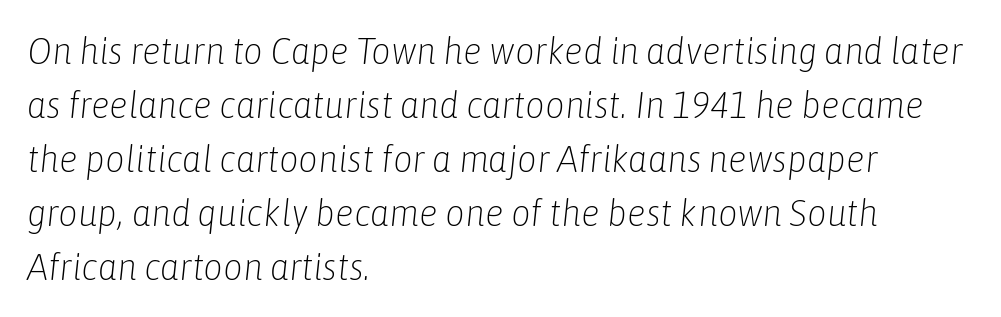
The image shows 38 px light, condensed type, italic (leaning right); set left-aligned, normal line spacing (1.42x), normal letter spacing, not underlined; low stroke contrast and a medium x-height.
